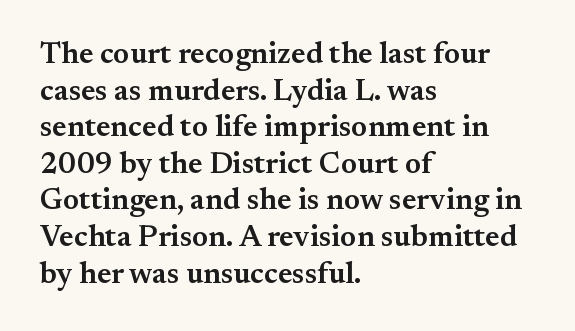
Q: Is the text bold? A: Semi-bold.
Q: Is the text italic (slanted)? A: No, it is upright.
Q: Is the typeface a serif or a sans-serif typeface? A: Serif.
Q: Is the text underlined? A: No.
Q: How is the paragraph aligned? A: Left-aligned.
Q: Is the spacing between letters normal or unusually wide? A: Normal.
Q: Width (condensed, normal, or wide)? A: Normal.
Q: Stroke contrast? A: Medium.
Q: x-height? A: Small.
Q: Monospaced? A: No.
